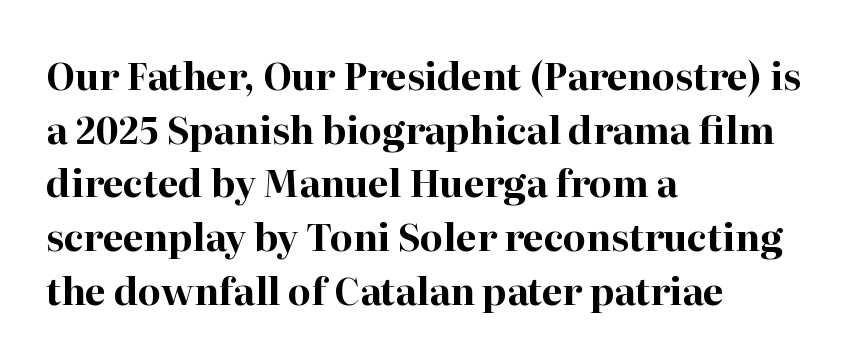
In terms of letterform style, serifs are clearly present. The space beneath each line is pristine and unruled. Students, note that the glyphs here touch the page at normal intervals. These lines are rendered in a variable-pitch font. The characters look thick and weighty, a clear bold. In terms of leading, this rendering sits right in the middle.
